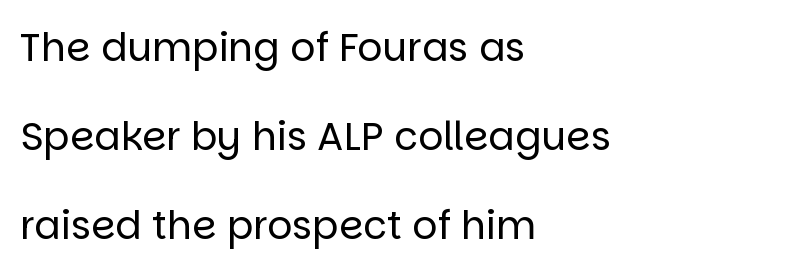
The image shows 39 px regular-weight sans-serif type, upright; set left-aligned, loose line spacing (2.28x), normal letter spacing, not underlined; low stroke contrast and a large x-height.
